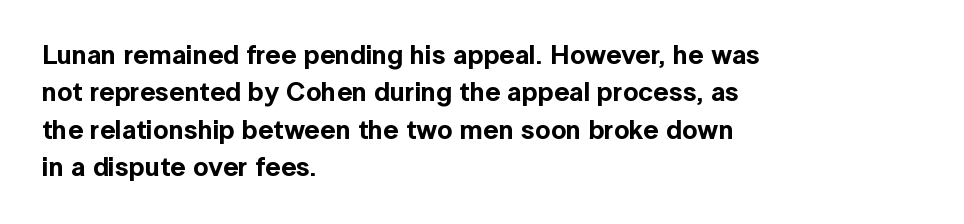
Q: Is the text italic (slanted)? A: No, it is upright.
Q: Is the text underlined? A: No.
Q: How is the paragraph aligned? A: Left-aligned.
Q: Is the spacing between letters normal or unusually wide? A: Normal.
Q: Is the spacing between lines tight, normal or loose? A: Normal.
